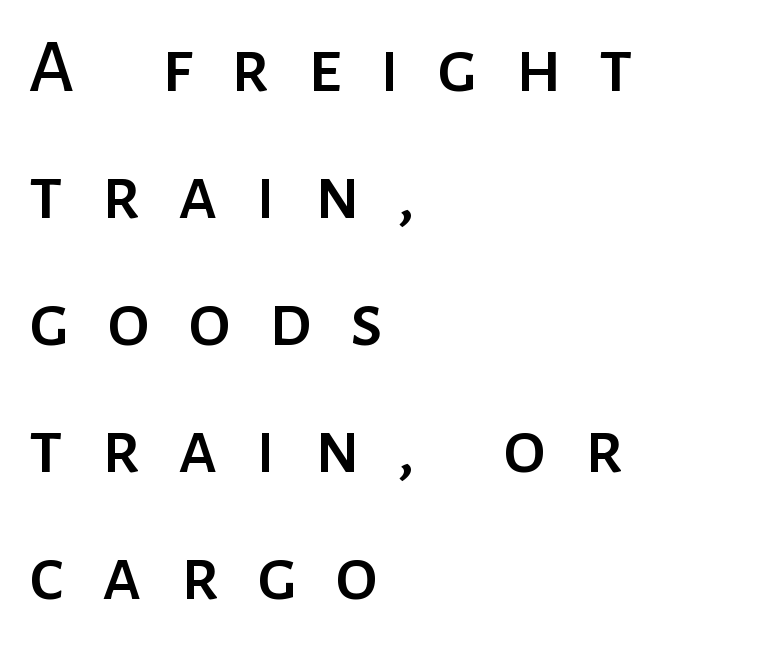
Q: Is the text italic (slanted)? A: No, it is upright.
Q: Is the typeface a serif or a sans-serif typeface? A: Sans-serif.
Q: Is the text underlined? A: No.
Q: How is the paragraph aligned? A: Left-aligned.
Q: Is the spacing between letters normal or unusually wide? A: Unusually wide.
Q: Is the spacing between lines tight, normal or loose? A: Normal.
Q: Width (condensed, normal, or wide)? A: Normal.
Q: Stroke contrast? A: Low.
Q: x-height? A: Medium.
Q: Monospaced? A: No.
